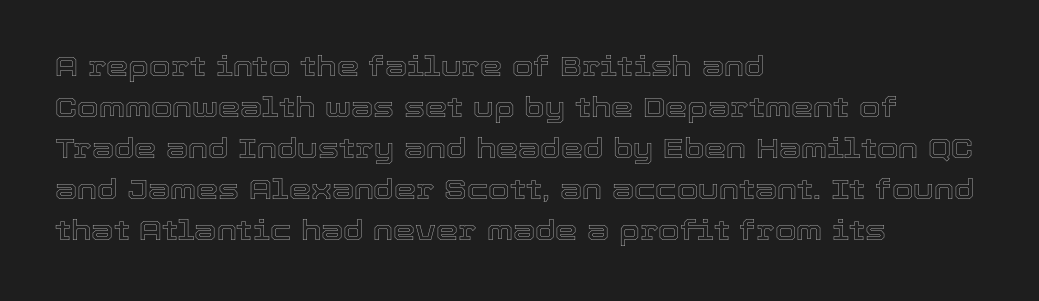
{"italic": "no", "width": "normal", "x_height": "medium", "monospaced": "no", "underline": "no", "align": "left", "line_spacing": "normal", "line_spacing_ratio": 1.46, "letter_spacing": "normal", "letter_spacing_em": 0.0, "glyph_px": 28}
